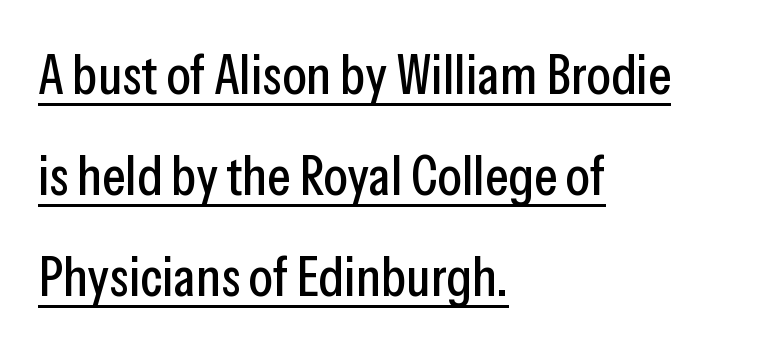
The image shows 56 px condensed sans-serif type, upright; set left-aligned, line spacing 1.8x, normal letter spacing, underlined; low stroke contrast and a medium x-height.
